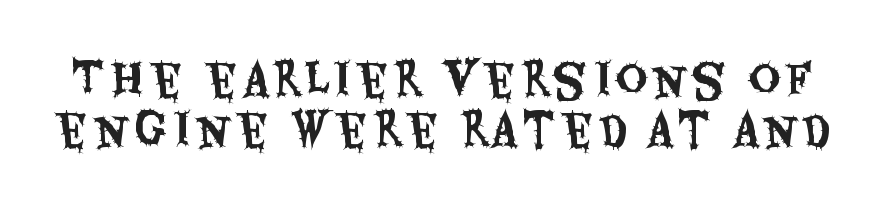
{"serif": "no", "italic": "no", "width": "condensed", "stroke_contrast": "medium", "x_height": "large", "monospaced": "no", "underline": "no", "line_spacing": "tight", "line_spacing_ratio": 1.14, "glyph_px": 44}
